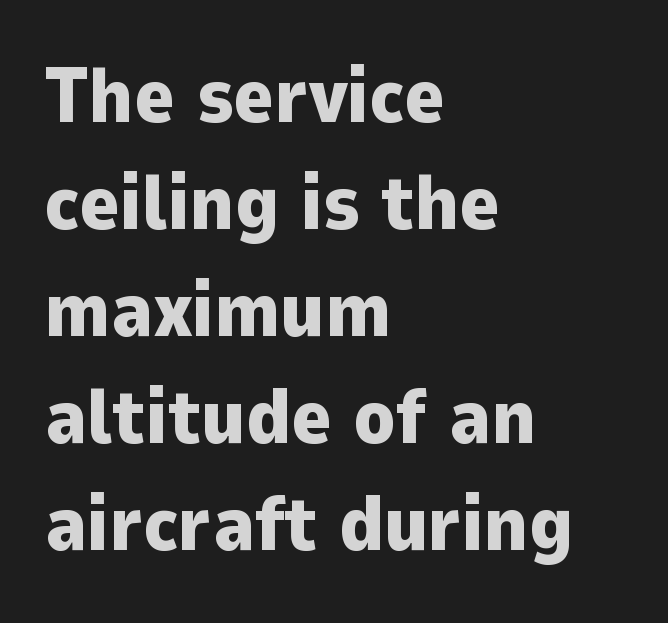
The image shows 77 px heavy sans-serif type, upright; set left-aligned, normal line spacing (1.39x), normal letter spacing, not underlined; low stroke contrast and a medium x-height.
